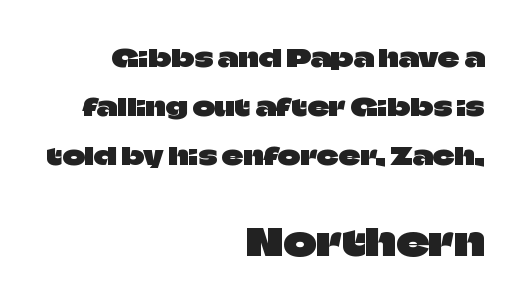
Q: Is the text italic (slanted)? A: No, it is upright.
Q: Is the typeface a serif or a sans-serif typeface? A: Sans-serif.
Q: Is the text underlined? A: No.
Q: How is the paragraph aligned? A: Right-aligned.
Q: Is the spacing between letters normal or unusually wide? A: Normal.
Q: Is the spacing between lines tight, normal or loose? A: Loose.
Q: Which block of text is set in a larger size, the first (top) or the second (bottom)? A: The second (bottom) one.
Q: Width (condensed, normal, or wide)? A: Normal.
Q: Stroke contrast? A: Low.
Q: x-height? A: Large.
Q: Monospaced? A: No.
